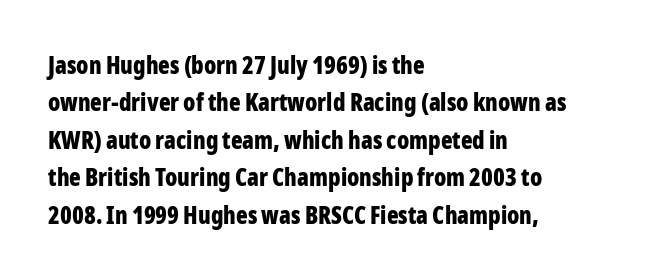
The image shows 24 px bold type, upright; set left-aligned, normal line spacing (1.56x), normal letter spacing, not underlined.
